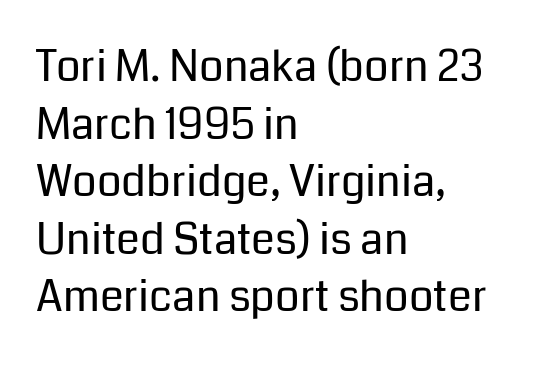
{"serif": "no", "italic": "no", "bold": "no", "weight": "regular", "width": "normal", "stroke_contrast": "low", "x_height": "medium", "monospaced": "no", "underline": "no", "align": "left", "line_spacing": "normal", "line_spacing_ratio": 1.34, "letter_spacing": "normal", "letter_spacing_em": 0.0, "glyph_px": 43}
